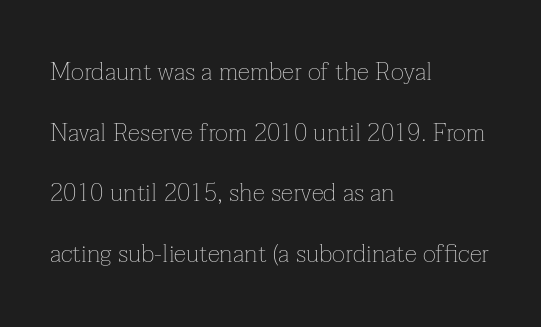
Regarding leading, the lines here are spaced well apart. Type without underlining. Style check: upright. Weight class: somewhere from thin through regular. The letters sit at their default tracking, neither squeezed nor spread. All the whitespace from short lines collects on the right.
